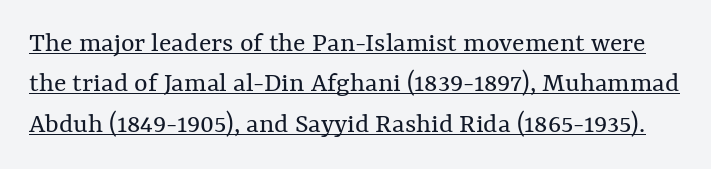
{"italic": "no", "bold": "no", "weight": "regular", "width": "normal", "stroke_contrast": "medium", "x_height": "medium", "monospaced": "no", "underline": "yes", "line_spacing": "normal", "line_spacing_ratio": 1.39, "letter_spacing": "normal", "letter_spacing_em": 0.0, "glyph_px": 29}
